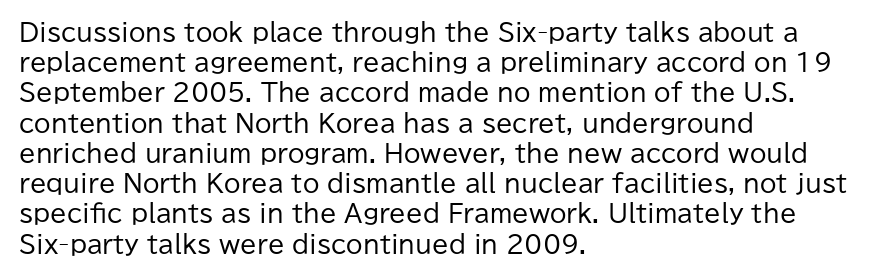
The image shows 24 px text type, upright; set left-aligned, normal line spacing (1.26x), normal letter spacing, not underlined.
